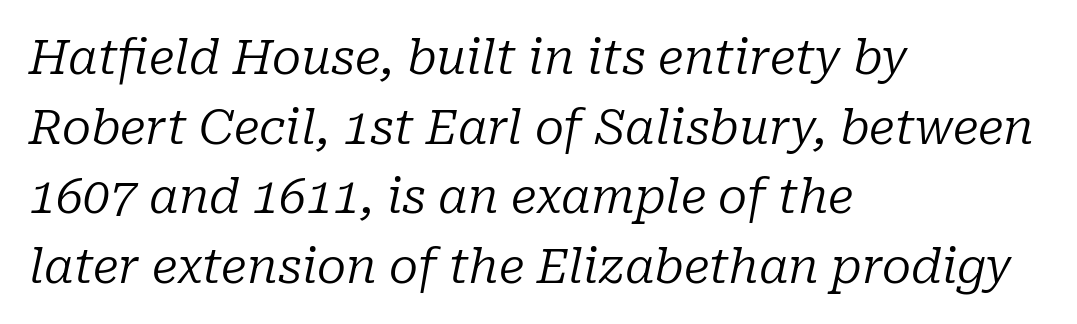
Q: Is the text bold? A: No.
Q: Is the text italic (slanted)? A: Yes, it leans right by about 10 degrees.
Q: Is the typeface a serif or a sans-serif typeface? A: Serif.
Q: Is the text underlined? A: No.
Q: How is the paragraph aligned? A: Left-aligned.
Q: Is the spacing between letters normal or unusually wide? A: Normal.
Q: Is the spacing between lines tight, normal or loose? A: Normal.
Q: Width (condensed, normal, or wide)? A: Normal.
Q: Stroke contrast? A: Low.
Q: x-height? A: Medium.
Q: Monospaced? A: No.
